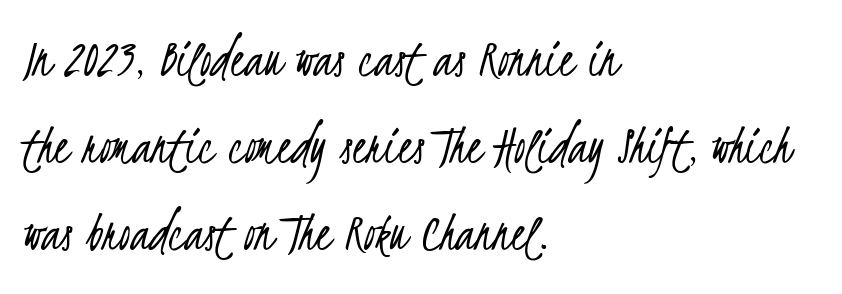
{"serif": "no", "bold": "no", "weight": "light", "width": "condensed", "stroke_contrast": "low", "x_height": "small", "monospaced": "no", "underline": "no", "align": "left", "line_spacing": "normal", "line_spacing_ratio": 1.53, "letter_spacing": "normal", "letter_spacing_em": 0.0, "glyph_px": 57}
